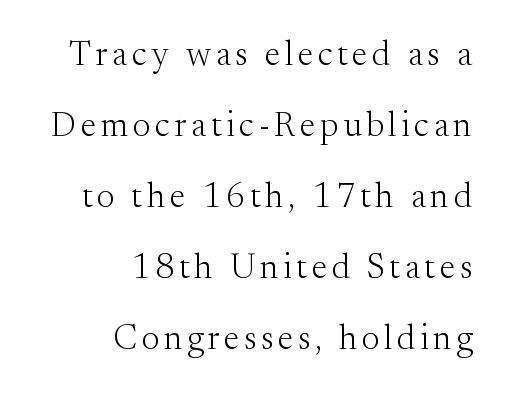
The image shows 35 px light serif type, upright; set right-aligned, loose line spacing (2.03x), not underlined; medium stroke contrast and a small x-height.
